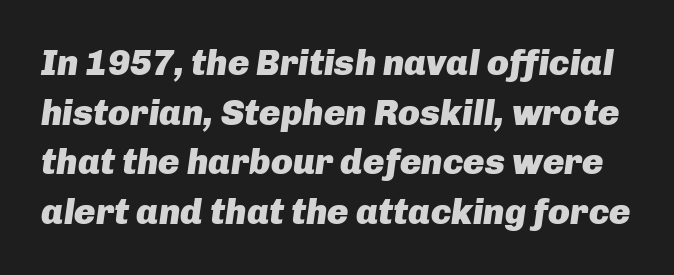
The image shows 36 px heavy type, italic (leaning right); set normal line spacing (1.38x), normal letter spacing, not underlined; low stroke contrast and a medium x-height.
